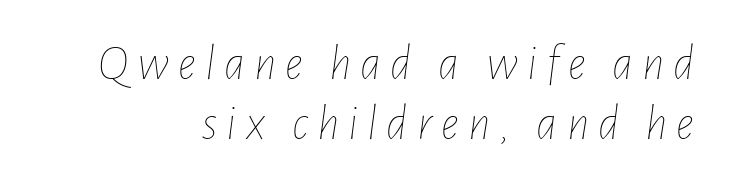
{"italic": "yes", "lean": "right", "slant_degrees": 7, "bold": "no", "weight": "thin", "width": "condensed", "stroke_contrast": "low", "x_height": "medium", "monospaced": "no", "underline": "no", "line_spacing_ratio": 1.2, "glyph_px": 50}
